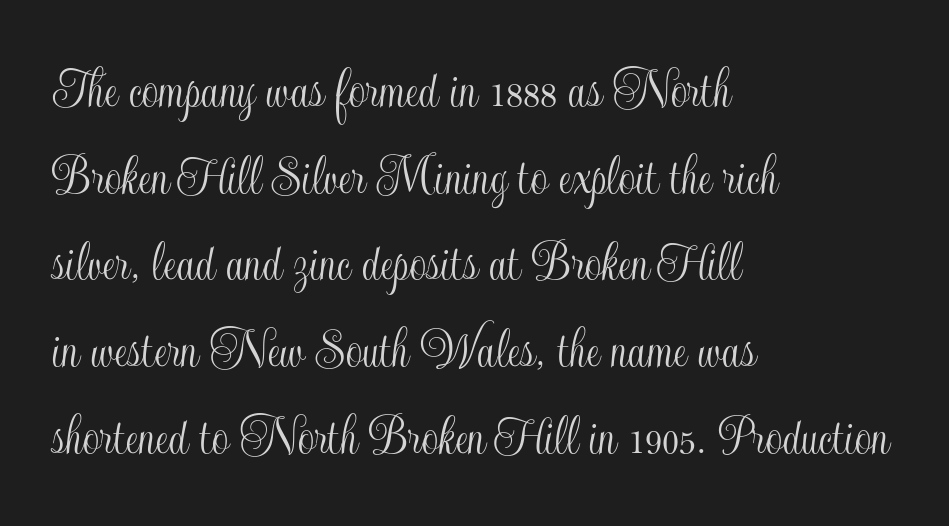
The image shows 59 px condensed type; set left-aligned, normal line spacing (1.47x), normal letter spacing, not underlined; a small x-height.
